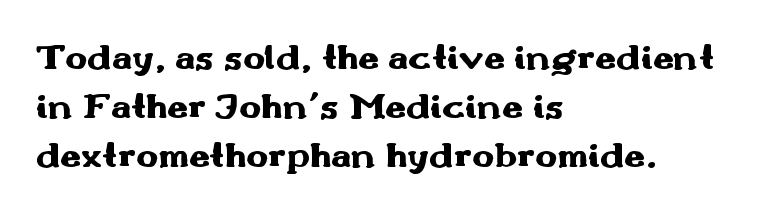
The image shows 37 px heavy, wide sans-serif type, upright; set left-aligned, normal line spacing (1.33x), normal letter spacing, not underlined; medium stroke contrast and a small x-height.
